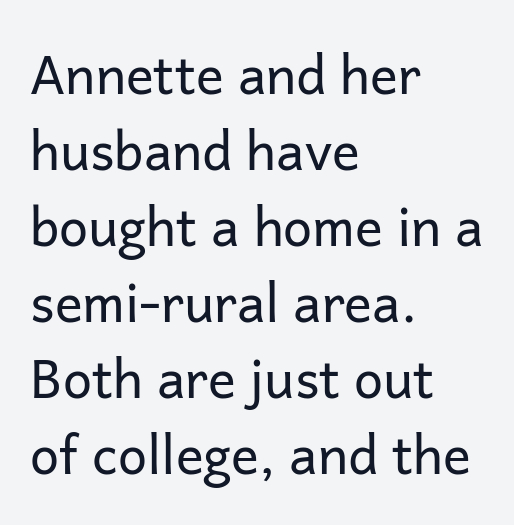
{"serif": "no", "italic": "no", "bold": "no", "weight": "regular", "width": "normal", "stroke_contrast": "low", "x_height": "medium", "monospaced": "no", "underline": "no", "align": "left", "line_spacing": "normal", "line_spacing_ratio": 1.46, "letter_spacing": "normal", "letter_spacing_em": 0.0, "glyph_px": 52}
